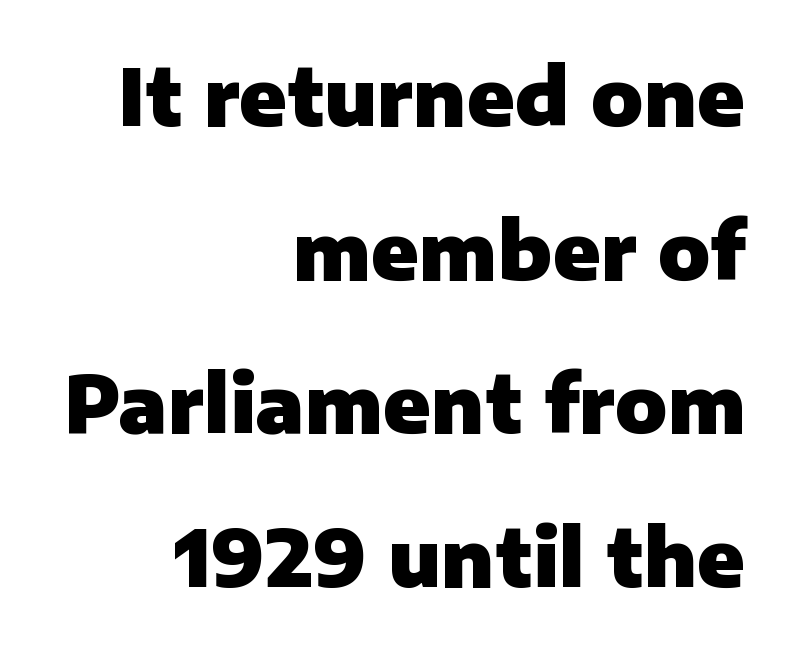
Do the characters align in a grid? No, the font is proportional. The typesetter chose a ragged-left arrangement here. Nothing unusual about the tracking: characters are spaced as the font intends. The designer dialed line spacing up above the default. I'd describe the lettering as bold — thick and assertive. Letters rest on an invisible, unmarked baseline.
